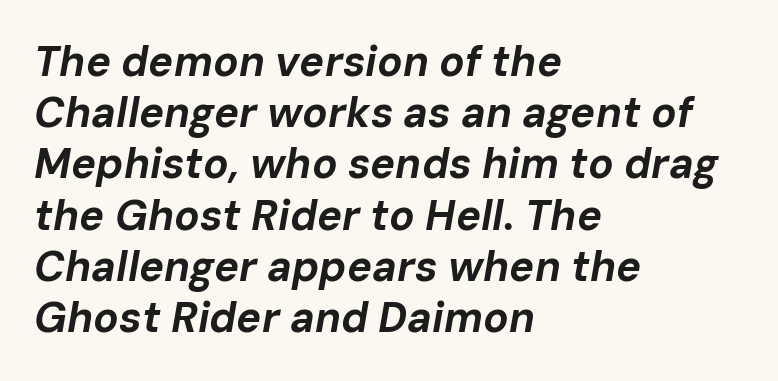
{"italic": "yes", "lean": "right", "slant_degrees": 10, "bold": "yes", "weight": "bold", "width": "normal", "stroke_contrast": "low", "x_height": "medium", "monospaced": "no", "underline": "no", "align": "left", "line_spacing_ratio": 1.22, "letter_spacing": "normal", "letter_spacing_em": 0.0, "glyph_px": 42}
